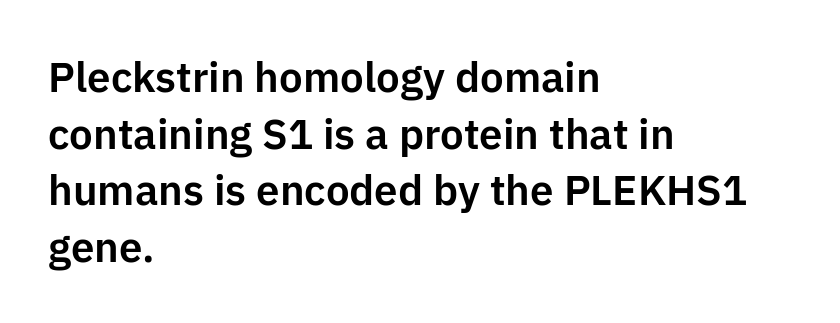
The space beneath each line is pristine and unruled. Unlike a traditional serif, this face leaves its strokes unadorned. Ordinary non-slanted type is in use. Leading: standard. The face used here is proportionally spaced, like ordinary book or web type. Honestly, the letter spacing is just normal — you wouldn't notice it.
